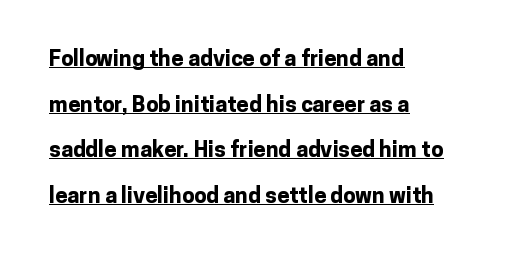
The image shows 22 px bold type, upright; set left-aligned, loose line spacing (2.07x), normal letter spacing, underlined.
